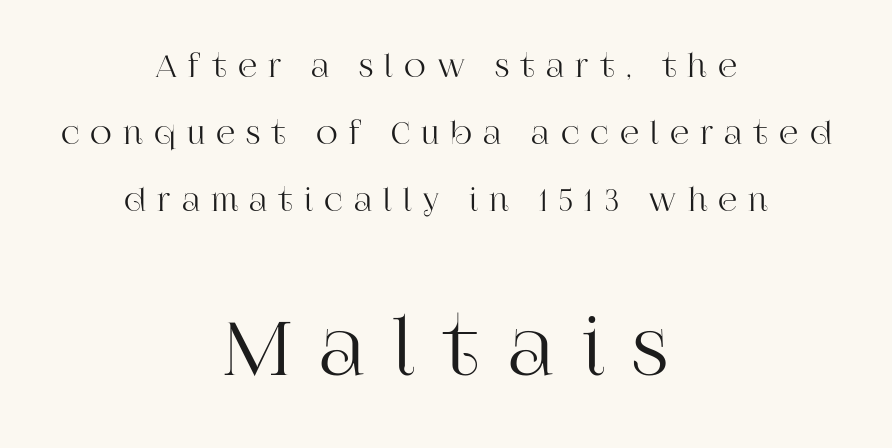
{"serif": "yes", "italic": "no", "width": "normal", "stroke_contrast": "high", "x_height": "large", "monospaced": "no", "underline": "no", "align": "center", "line_spacing": "loose", "line_spacing_ratio": 2.24, "letter_spacing": "wide", "letter_spacing_em": 0.37, "larger_block": "second", "size_ratio": 2.53, "glyph_px": 76}
